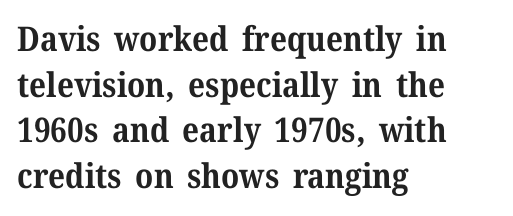
The image shows 34 px bold serif type, upright; set left-aligned, normal line spacing (1.34x), normal letter spacing, not underlined; medium stroke contrast and a medium x-height.
